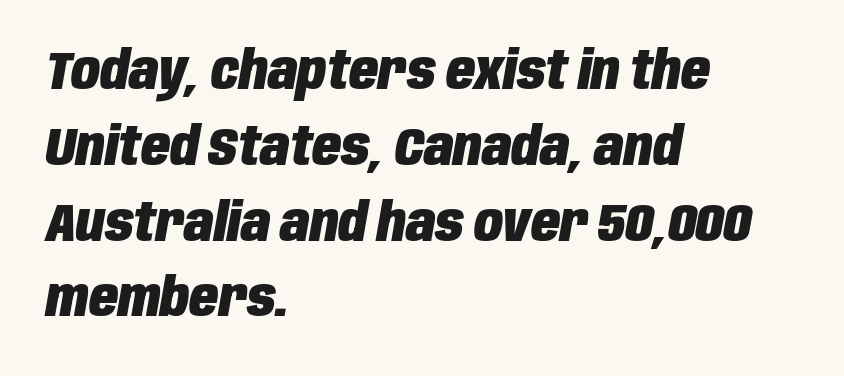
The image shows 53 px heavy, condensed type, italic (leaning right); set left-aligned, normal line spacing (1.43x), normal letter spacing, not underlined; low stroke contrast and a large x-height.
